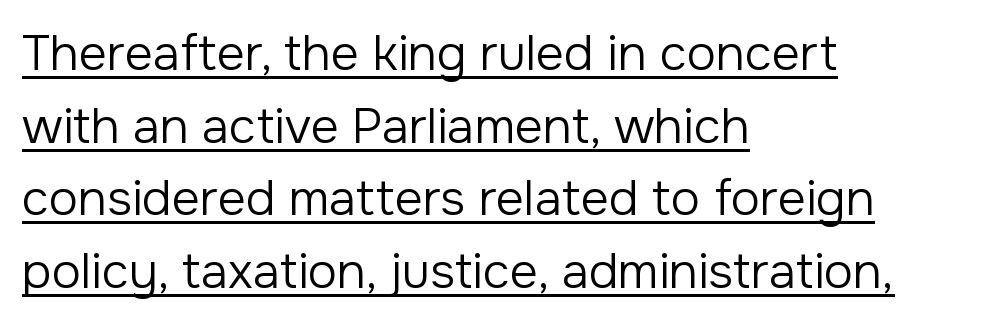
Q: Is the text bold? A: No.
Q: Is the text italic (slanted)? A: No, it is upright.
Q: Is the typeface a serif or a sans-serif typeface? A: Sans-serif.
Q: Is the text underlined? A: Yes.
Q: How is the paragraph aligned? A: Left-aligned.
Q: Is the spacing between letters normal or unusually wide? A: Normal.
Q: Is the spacing between lines tight, normal or loose? A: Normal.
Q: Width (condensed, normal, or wide)? A: Normal.
Q: Stroke contrast? A: Low.
Q: x-height? A: Medium.
Q: Monospaced? A: No.
